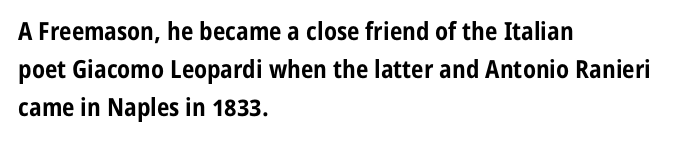
Q: Is the text bold? A: Yes.
Q: Is the text italic (slanted)? A: No, it is upright.
Q: Is the text underlined? A: No.
Q: How is the paragraph aligned? A: Left-aligned.
Q: Is the spacing between letters normal or unusually wide? A: Normal.
Q: Is the spacing between lines tight, normal or loose? A: Normal.
